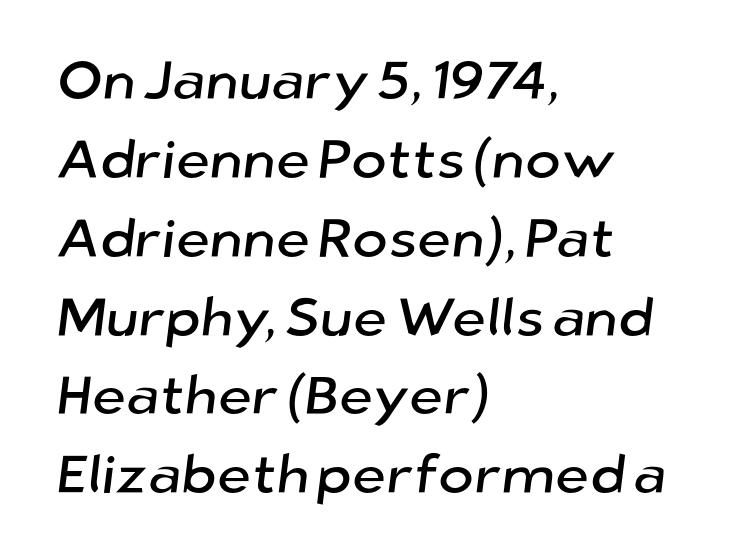
The image shows 54 px sans-serif type; set left-aligned, normal line spacing (1.46x), normal letter spacing, not underlined; low stroke contrast and a medium x-height.
